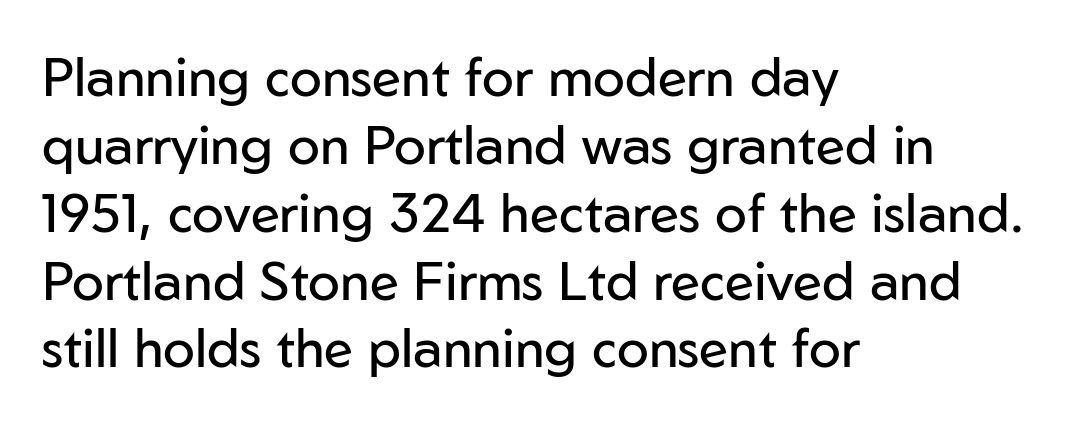
{"serif": "no", "italic": "no", "bold": "no", "weight": "regular", "width": "normal", "stroke_contrast": "low", "x_height": "medium", "monospaced": "no", "underline": "no", "align": "left", "line_spacing": "normal", "line_spacing_ratio": 1.28, "letter_spacing": "normal", "letter_spacing_em": 0.0, "glyph_px": 53}
